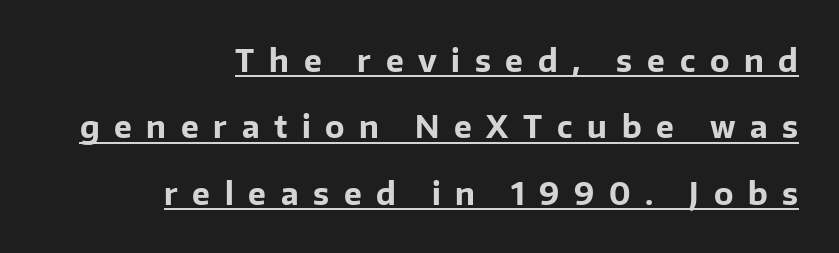
Q: Is the text bold? A: Yes.
Q: Is the text italic (slanted)? A: No, it is upright.
Q: Is the typeface a serif or a sans-serif typeface? A: Sans-serif.
Q: Is the text underlined? A: Yes.
Q: How is the paragraph aligned? A: Right-aligned.
Q: Is the spacing between letters normal or unusually wide? A: Unusually wide.
Q: Is the spacing between lines tight, normal or loose? A: Loose.
Q: Width (condensed, normal, or wide)? A: Normal.
Q: Stroke contrast? A: Low.
Q: x-height? A: Medium.
Q: Monospaced? A: No.
